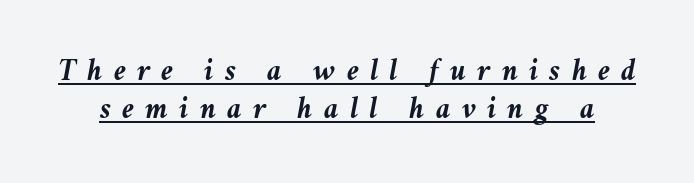
The image shows 31 px semibold type, italic (leaning left); set line spacing 1.22x, unusually wide letter spacing (+0.36 em), underlined; medium stroke contrast and a medium x-height.
